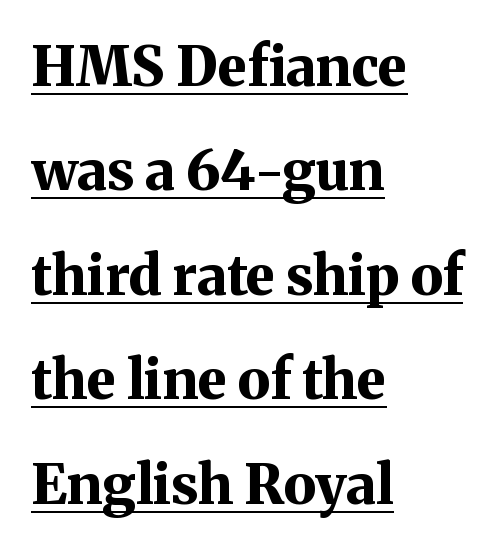
You can tell it's not italic because the verticals are truly vertical. Check the space under the baseline: a stroke is drawn there. To sum up the face: it has serifs. Successive baselines arrive slowly, with a big drop between each. Compared with typical body copy, the letter spacing here is the same. Teacher's note: observe the even left margin — that is flush-left alignment.
